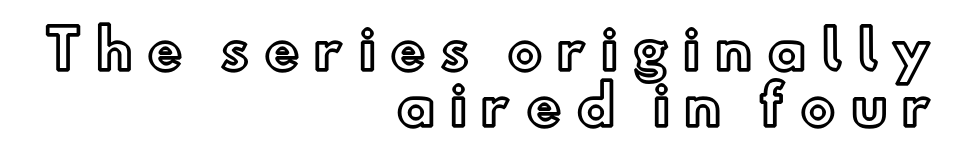
{"italic": "no", "width": "normal", "x_height": "small", "monospaced": "no", "underline": "no", "align": "right", "line_spacing": "tight", "line_spacing_ratio": 1.05, "letter_spacing": "wide", "letter_spacing_em": 0.27, "glyph_px": 53}
